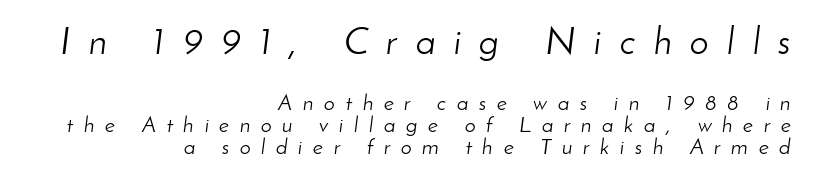
Q: Is the text bold? A: No.
Q: Is the text italic (slanted)? A: Yes, it leans right by about 8 degrees.
Q: Is the text underlined? A: No.
Q: How is the paragraph aligned? A: Right-aligned.
Q: Is the spacing between letters normal or unusually wide? A: Unusually wide.
Q: Is the spacing between lines tight, normal or loose? A: Tight.
Q: Which block of text is set in a larger size, the first (top) or the second (bottom)? A: The first (top) one.
Q: Width (condensed, normal, or wide)? A: Normal.
Q: Stroke contrast? A: Low.
Q: x-height? A: Small.
Q: Monospaced? A: No.
